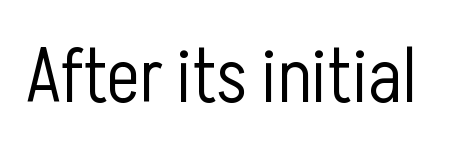
Q: Is the text bold? A: No.
Q: Is the text italic (slanted)? A: No, it is upright.
Q: Is the typeface a serif or a sans-serif typeface? A: Sans-serif.
Q: Is the text underlined? A: No.
Q: Is the spacing between letters normal or unusually wide? A: Normal.
Q: Width (condensed, normal, or wide)? A: Condensed.
Q: Stroke contrast? A: Low.
Q: x-height? A: Medium.
Q: Monospaced? A: No.
